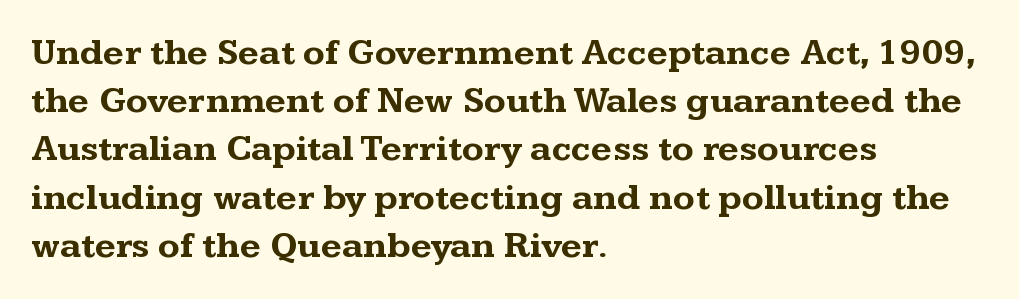
Q: Is the text bold? A: Yes.
Q: Is the text italic (slanted)? A: No, it is upright.
Q: Is the typeface a serif or a sans-serif typeface? A: Serif.
Q: Is the text underlined? A: No.
Q: How is the paragraph aligned? A: Left-aligned.
Q: Is the spacing between letters normal or unusually wide? A: Normal.
Q: Is the spacing between lines tight, normal or loose? A: Normal.
Q: Width (condensed, normal, or wide)? A: Wide.
Q: Stroke contrast? A: Medium.
Q: x-height? A: Medium.
Q: Monospaced? A: No.
